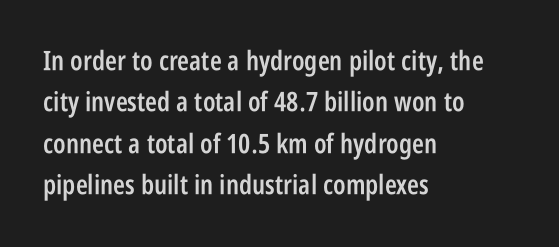
{"italic": "no", "bold": "semi", "underline": "no", "align": "left", "line_spacing": "normal", "line_spacing_ratio": 1.53, "letter_spacing": "normal", "letter_spacing_em": 0.0, "glyph_px": 27}
